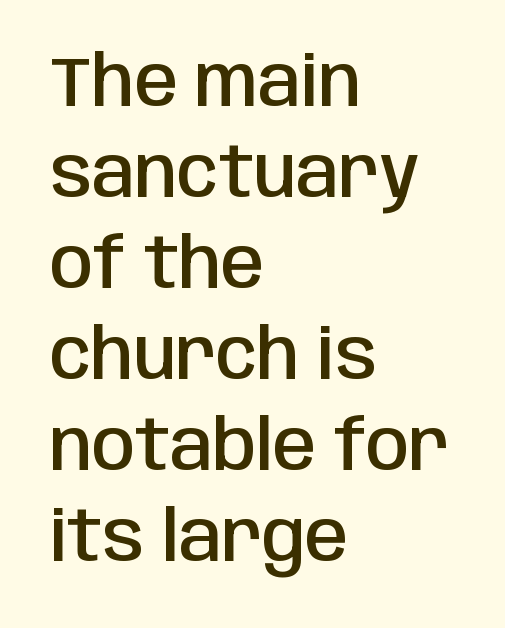
Q: Is the text bold? A: Semi-bold.
Q: Is the text italic (slanted)? A: No, it is upright.
Q: Is the typeface a serif or a sans-serif typeface? A: Sans-serif.
Q: Is the text underlined? A: No.
Q: How is the paragraph aligned? A: Left-aligned.
Q: Is the spacing between letters normal or unusually wide? A: Normal.
Q: Is the spacing between lines tight, normal or loose? A: Normal.
Q: Width (condensed, normal, or wide)? A: Condensed.
Q: Stroke contrast? A: Low.
Q: x-height? A: Large.
Q: Monospaced? A: No.
